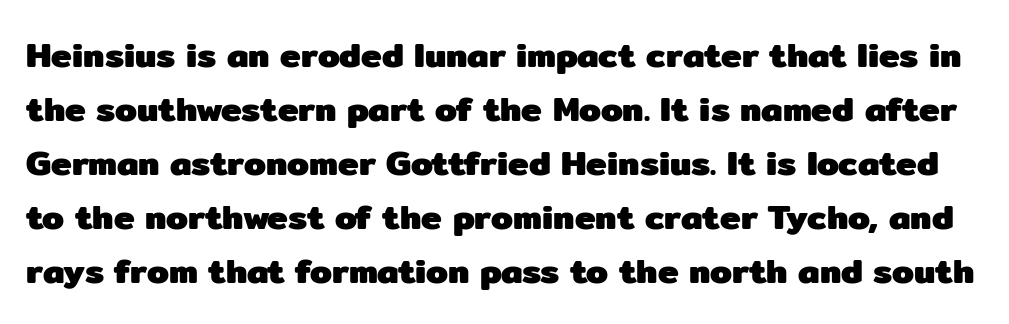
Compared with typical paragraphs, the rows here are spaced about the same. Words appear dense and cohesive because spacing is normal. Every character sits straight up, as roman type does. Just letters on the line, the space beneath them empty.
